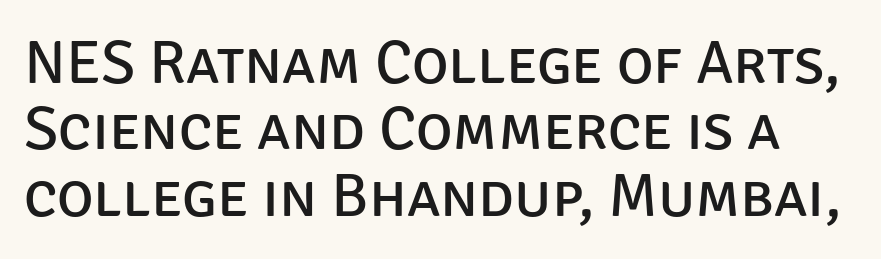
These lines were composed using upright roman letters. Descenders hang freely into open space. Varying glyph widths throughout — classic text-font behaviour. The letterforms sit at book weight or below.
